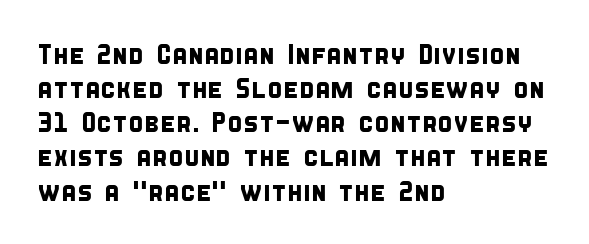
The image shows 28 px condensed sans-serif type; set left-aligned, line spacing 1.22x, normal letter spacing, not underlined; low stroke contrast and a large x-height.
